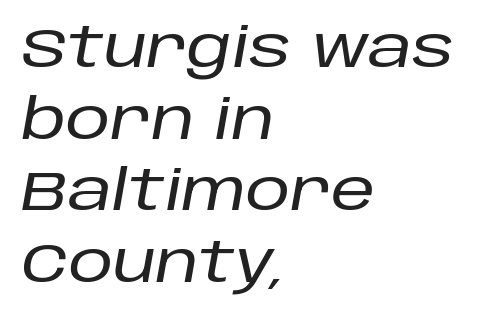
Q: Is the text italic (slanted)? A: Yes, it leans right by about 10 degrees.
Q: Is the text underlined? A: No.
Q: How is the paragraph aligned? A: Left-aligned.
Q: Is the spacing between letters normal or unusually wide? A: Normal.
Q: Is the spacing between lines tight, normal or loose? A: Normal.
Q: Width (condensed, normal, or wide)? A: Normal.
Q: Stroke contrast? A: Low.
Q: x-height? A: Large.
Q: Monospaced? A: No.
